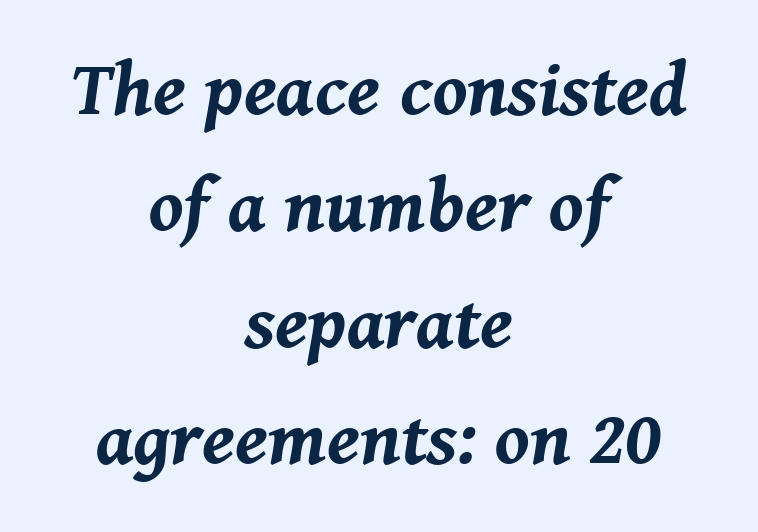
Q: Is the text bold? A: Yes.
Q: Is the text italic (slanted)? A: Yes, it leans right by about 8 degrees.
Q: Is the text underlined? A: No.
Q: How is the paragraph aligned? A: Centered.
Q: Is the spacing between letters normal or unusually wide? A: Normal.
Q: Is the spacing between lines tight, normal or loose? A: Normal.
Q: Width (condensed, normal, or wide)? A: Normal.
Q: Stroke contrast? A: Medium.
Q: x-height? A: Medium.
Q: Monospaced? A: No.
